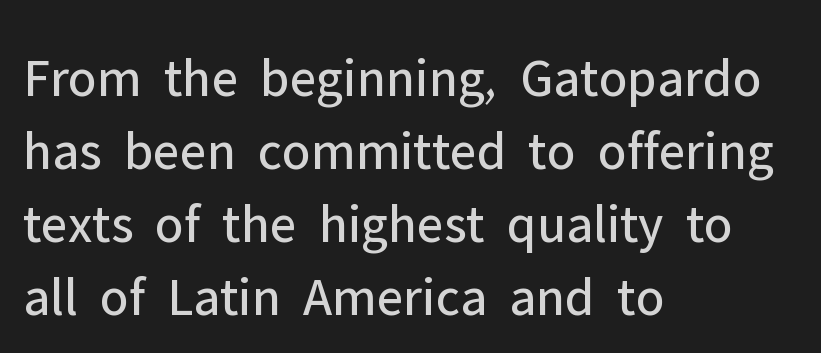
{"serif": "no", "italic": "no", "bold": "no", "weight": "regular", "width": "normal", "stroke_contrast": "low", "x_height": "medium", "monospaced": "no", "underline": "no", "align": "left", "line_spacing": "normal", "line_spacing_ratio": 1.33, "letter_spacing": "normal", "letter_spacing_em": 0.0, "glyph_px": 55}
